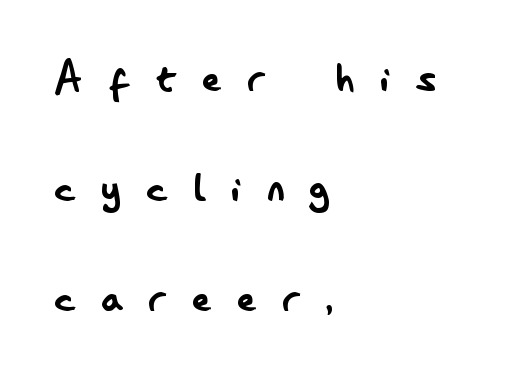
Lines of text with bare space underneath. Interline gaps are noticeably wide in this sample. A typesetter would call this heavily tracked-out type. No feet cap the strokes, marking this as sans-serif type.
